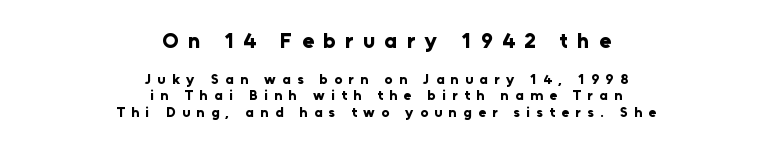
Q: Is the text bold? A: Yes.
Q: Is the text italic (slanted)? A: No, it is upright.
Q: Is the text underlined? A: No.
Q: How is the paragraph aligned? A: Centered.
Q: Is the spacing between letters normal or unusually wide? A: Unusually wide.
Q: Which block of text is set in a larger size, the first (top) or the second (bottom)? A: The first (top) one.
